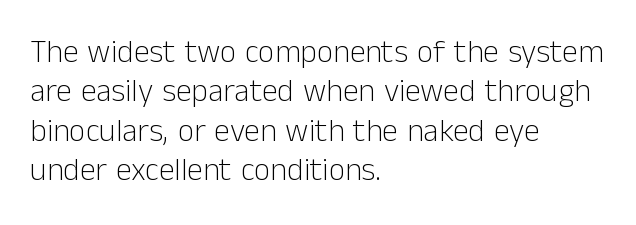
The image shows 32 px light sans-serif type, upright; set left-aligned, line spacing 1.23x, normal letter spacing, not underlined; low stroke contrast and a medium x-height.
